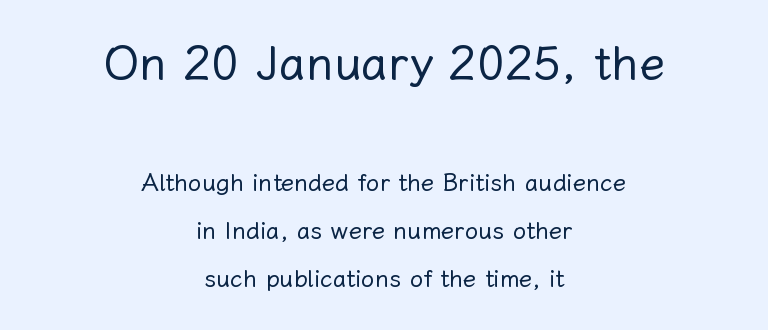
A typesetter would call this leading open, well beyond the default. The passage shown is not underscored anywhere. The gaps between neighbouring characters are ordinary and unremarkable. The passage shown begins with its larger block and ends with its smaller one.
